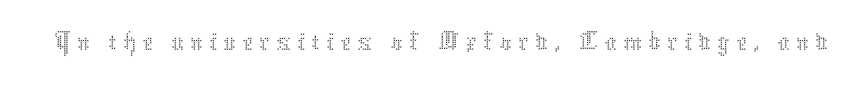
The image shows 60 px thin type, upright; set not underlined; medium stroke contrast and a medium x-height.
